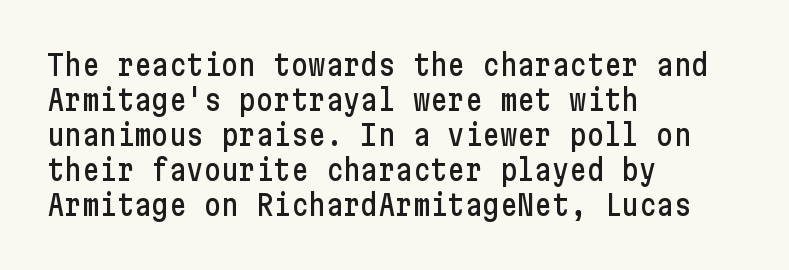
The image shows 29 px condensed sans-serif type, upright; set left-aligned, line spacing 1.21x, normal letter spacing, not underlined; low stroke contrast and a medium x-height.
